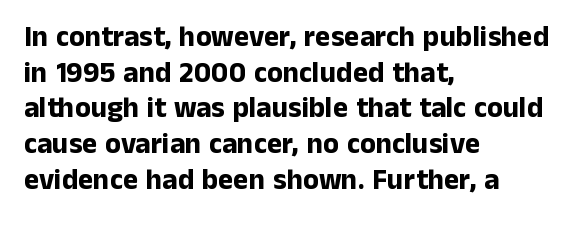
{"serif": "no", "italic": "no", "bold": "yes", "weight": "bold", "width": "normal", "stroke_contrast": "low", "x_height": "medium", "monospaced": "no", "underline": "no", "align": "left", "line_spacing_ratio": 1.23, "letter_spacing": "normal", "letter_spacing_em": 0.0, "glyph_px": 29}
